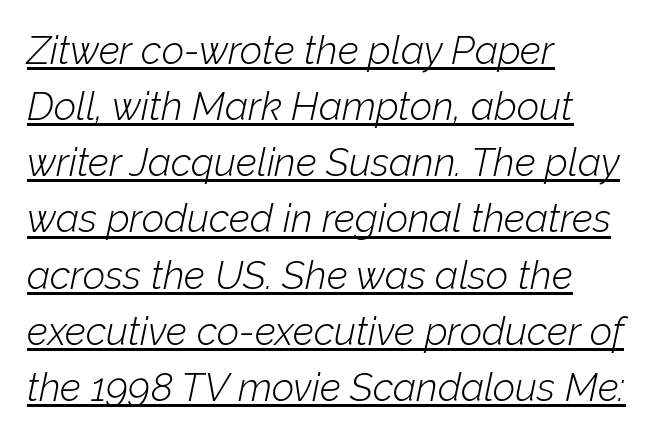
Q: Is the text bold? A: No.
Q: Is the text italic (slanted)? A: Yes, it leans right by about 12 degrees.
Q: Is the text underlined? A: Yes.
Q: How is the paragraph aligned? A: Left-aligned.
Q: Is the spacing between letters normal or unusually wide? A: Normal.
Q: Is the spacing between lines tight, normal or loose? A: Normal.
Q: Width (condensed, normal, or wide)? A: Normal.
Q: Stroke contrast? A: Low.
Q: x-height? A: Medium.
Q: Monospaced? A: No.
